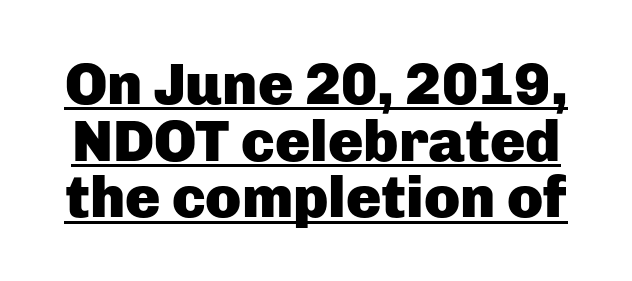
The image shows 59 px heavy sans-serif type, upright; set tight line spacing (0.96x), normal letter spacing, underlined; low stroke contrast and a medium x-height.
